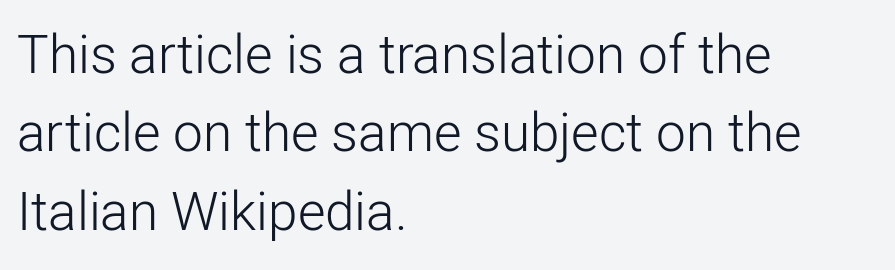
{"serif": "no", "italic": "no", "bold": "no", "weight": "light", "width": "normal", "stroke_contrast": "low", "x_height": "medium", "monospaced": "no", "underline": "no", "align": "left", "line_spacing": "normal", "line_spacing_ratio": 1.48, "letter_spacing": "normal", "letter_spacing_em": 0.0, "glyph_px": 53}
